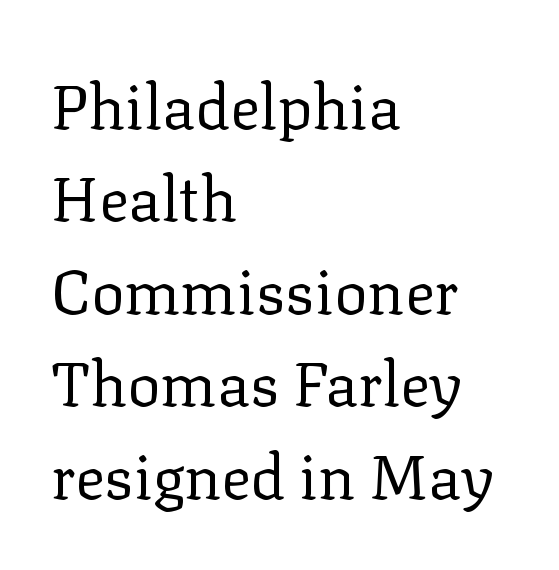
The lines in this sample share a left origin and differ only in where they stop. The letters carry serifs — small finishing strokes at the ends of their stems. The glyphs are unaccompanied by any horizontal stroke below them. This is not heavy type; no bold has been used. Default kerning and tracking; the words read as compact shapes.
